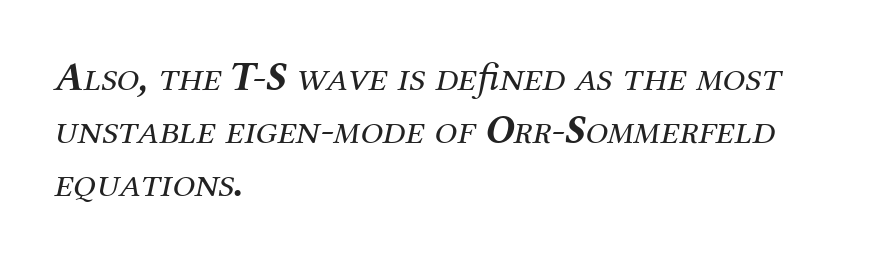
The image shows 41 px regular-weight serif type, italic (leaning right); set left-aligned, normal line spacing (1.29x), normal letter spacing, not underlined; medium stroke contrast and a medium x-height.
